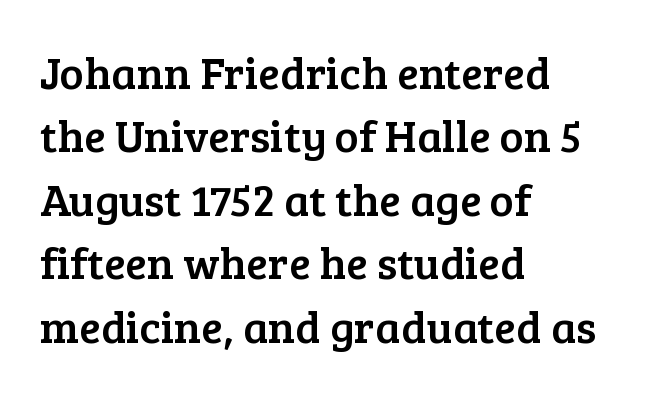
Q: Is the text italic (slanted)? A: No, it is upright.
Q: Is the typeface a serif or a sans-serif typeface? A: Serif.
Q: Is the text underlined? A: No.
Q: How is the paragraph aligned? A: Left-aligned.
Q: Is the spacing between letters normal or unusually wide? A: Normal.
Q: Is the spacing between lines tight, normal or loose? A: Normal.
Q: Width (condensed, normal, or wide)? A: Normal.
Q: Stroke contrast? A: Low.
Q: x-height? A: Medium.
Q: Monospaced? A: No.
